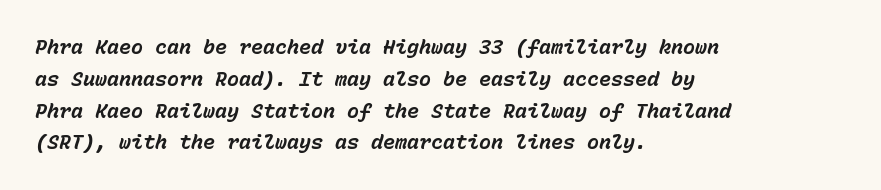
The image shows 20 px bold type, italic (leaning right); set left-aligned, normal line spacing (1.59x), normal letter spacing, not underlined.
